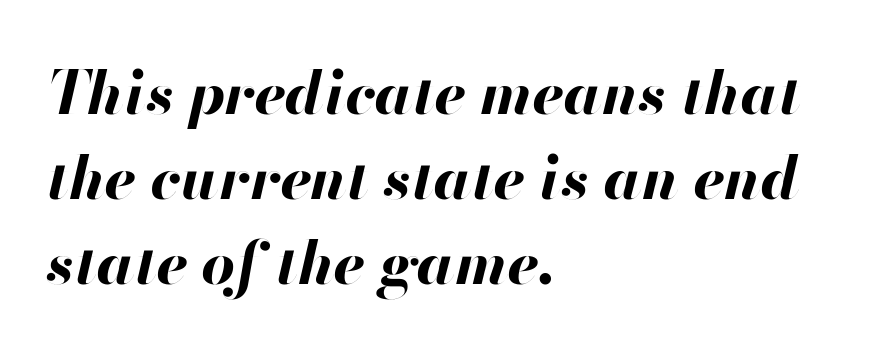
{"italic": "yes", "lean": "right", "slant_degrees": 13, "bold": "yes", "weight": "bold", "width": "normal", "stroke_contrast": "high", "x_height": "small", "monospaced": "no", "underline": "no", "align": "left", "line_spacing": "normal", "line_spacing_ratio": 1.44, "letter_spacing": "normal", "letter_spacing_em": 0.0, "glyph_px": 59}
